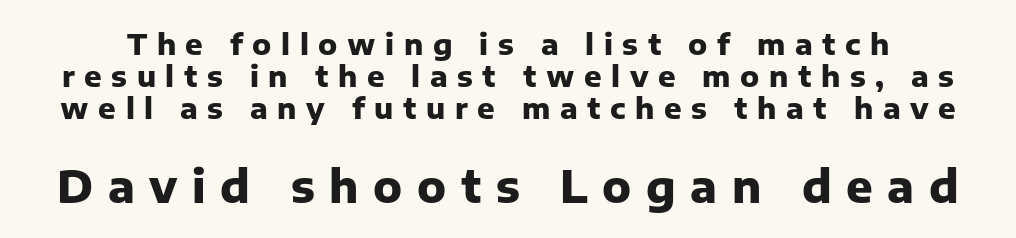
Q: Is the text bold? A: Yes.
Q: Is the text italic (slanted)? A: No, it is upright.
Q: Is the typeface a serif or a sans-serif typeface? A: Sans-serif.
Q: Is the text underlined? A: No.
Q: Is the spacing between letters normal or unusually wide? A: Unusually wide.
Q: Is the spacing between lines tight, normal or loose? A: Tight.
Q: Which block of text is set in a larger size, the first (top) or the second (bottom)? A: The second (bottom) one.
Q: Width (condensed, normal, or wide)? A: Normal.
Q: Stroke contrast? A: Low.
Q: x-height? A: Medium.
Q: Monospaced? A: No.
